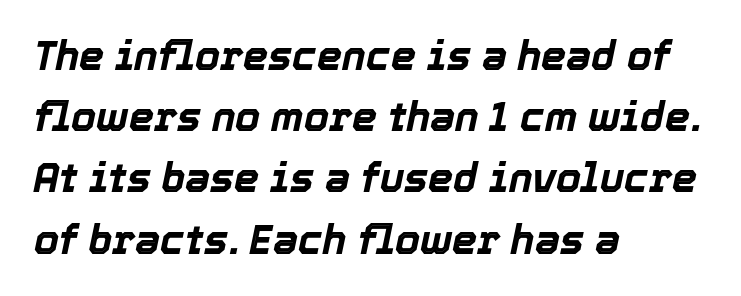
The image shows 40 px bold type, italic (leaning right); set left-aligned, normal line spacing (1.53x), normal letter spacing, not underlined; a medium x-height.
